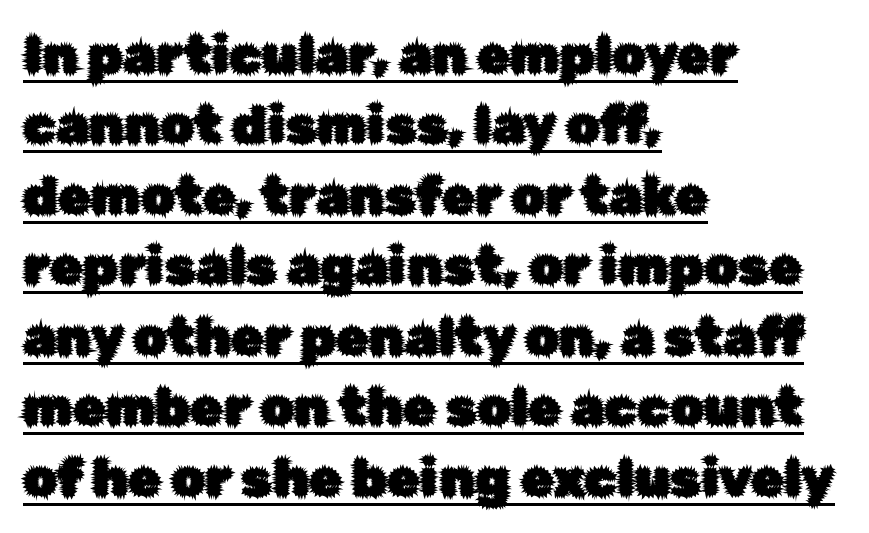
The image shows 53 px sans-serif type, upright; set left-aligned, normal line spacing (1.33x), normal letter spacing, underlined; low stroke contrast and a medium x-height.
